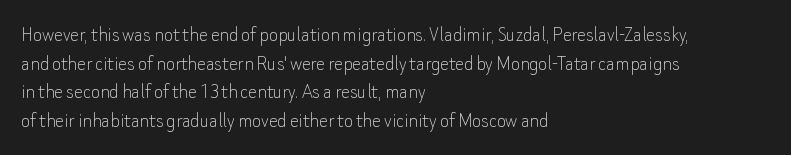
Q: Is the text bold? A: No.
Q: Is the text italic (slanted)? A: No, it is upright.
Q: Is the text underlined? A: No.
Q: How is the paragraph aligned? A: Left-aligned.
Q: Is the spacing between letters normal or unusually wide? A: Normal.
Q: Is the spacing between lines tight, normal or loose? A: Normal.
